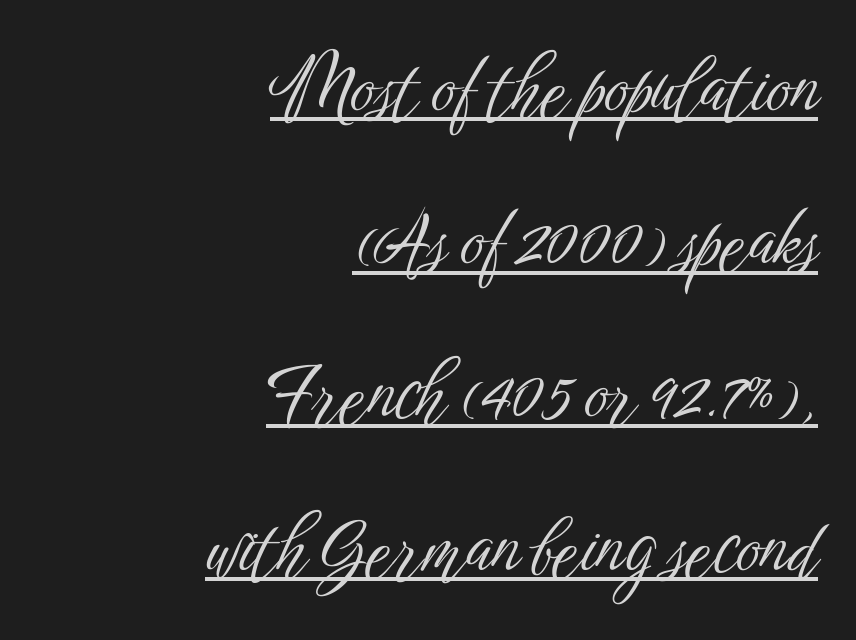
The image shows 74 px light, condensed sans-serif type; set right-aligned, loose line spacing (2.07x), normal letter spacing, underlined; low stroke contrast and a medium x-height.
